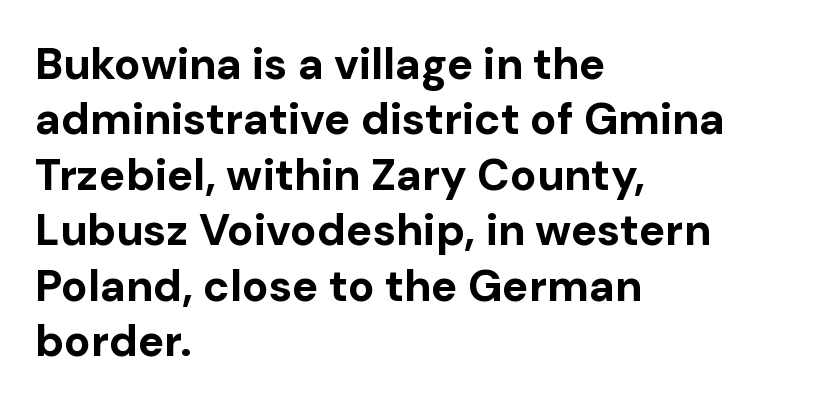
The image shows 44 px bold sans-serif type, upright; set left-aligned, normal line spacing (1.26x), normal letter spacing, not underlined; low stroke contrast and a medium x-height.
